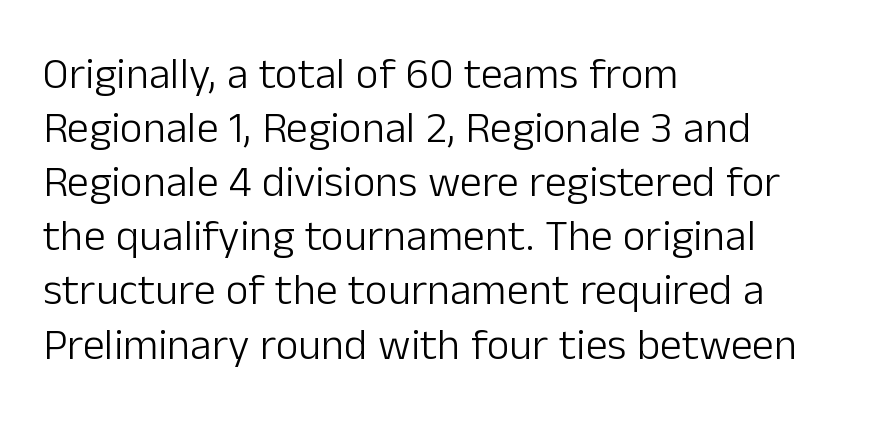
The image shows 44 px light sans-serif type, upright; set left-aligned, line spacing 1.23x, normal letter spacing, not underlined; low stroke contrast and a medium x-height.
